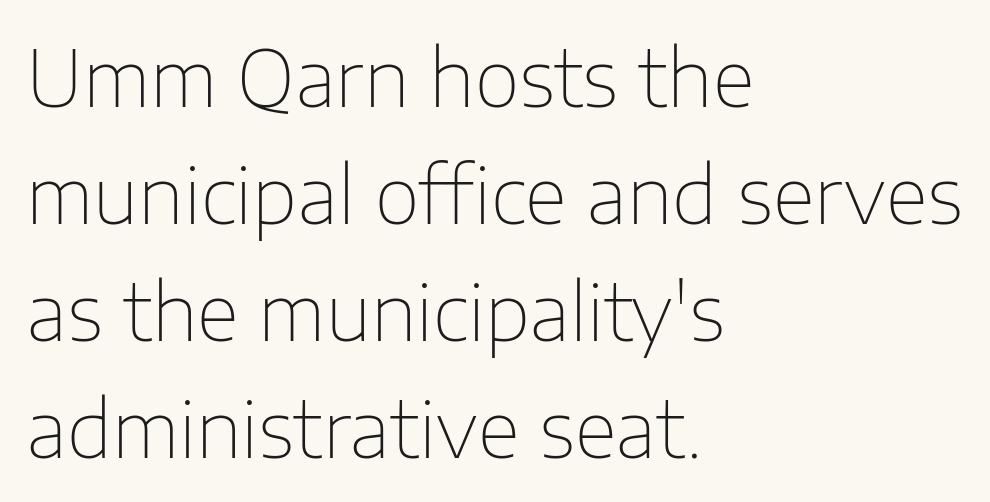
The vertical gap from one line to the next is medium. Notice how the passage keeps a crisp vertical edge on the left only. It's the straight-up-and-down kind of type. Counters stay open thanks to moderate or lighter strokes. Classification — sans serif.
